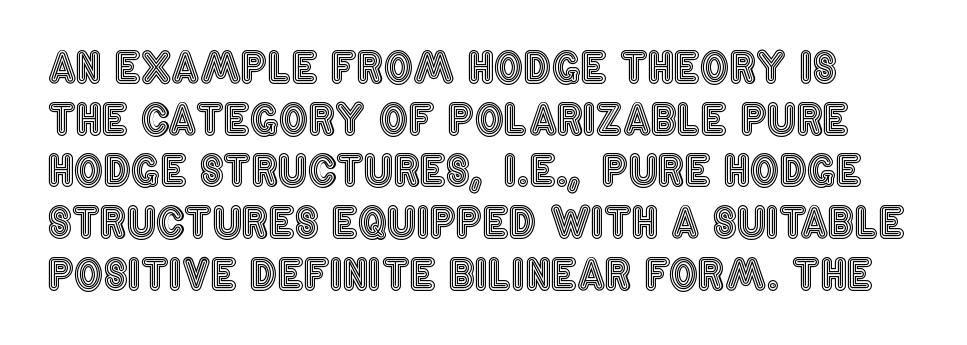
{"italic": "no", "width": "condensed", "x_height": "large", "monospaced": "no", "underline": "no", "line_spacing": "normal", "line_spacing_ratio": 1.26, "letter_spacing": "normal", "letter_spacing_em": 0.0, "glyph_px": 41}
